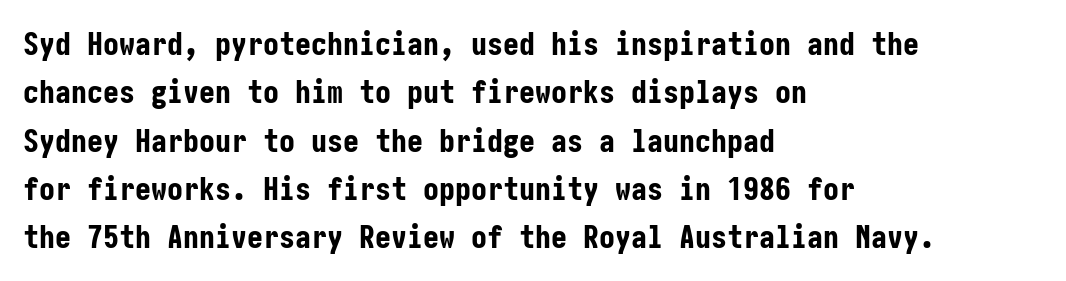
Q: Is the text bold? A: Yes.
Q: Is the text italic (slanted)? A: No, it is upright.
Q: Is the typeface a serif or a sans-serif typeface? A: Sans-serif.
Q: Is the text underlined? A: No.
Q: How is the paragraph aligned? A: Left-aligned.
Q: Is the spacing between letters normal or unusually wide? A: Normal.
Q: Is the spacing between lines tight, normal or loose? A: Normal.
Q: Width (condensed, normal, or wide)? A: Condensed.
Q: Stroke contrast? A: Low.
Q: x-height? A: Medium.
